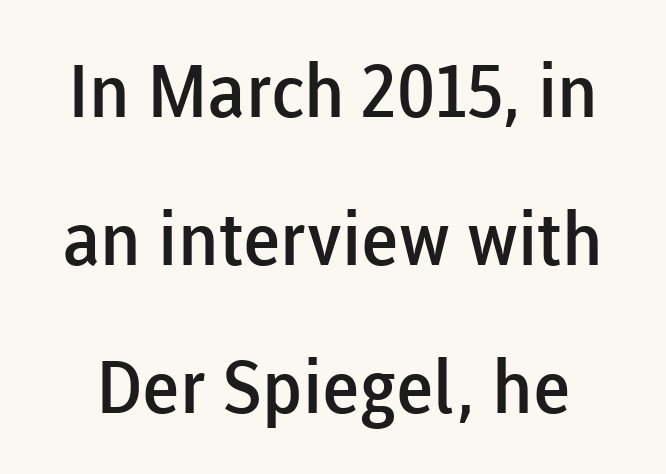
Q: Is the text bold? A: Semi-bold.
Q: Is the text italic (slanted)? A: No, it is upright.
Q: Is the typeface a serif or a sans-serif typeface? A: Sans-serif.
Q: Is the text underlined? A: No.
Q: Is the spacing between letters normal or unusually wide? A: Normal.
Q: Is the spacing between lines tight, normal or loose? A: Loose.
Q: Width (condensed, normal, or wide)? A: Normal.
Q: Stroke contrast? A: Low.
Q: x-height? A: Medium.
Q: Monospaced? A: No.
